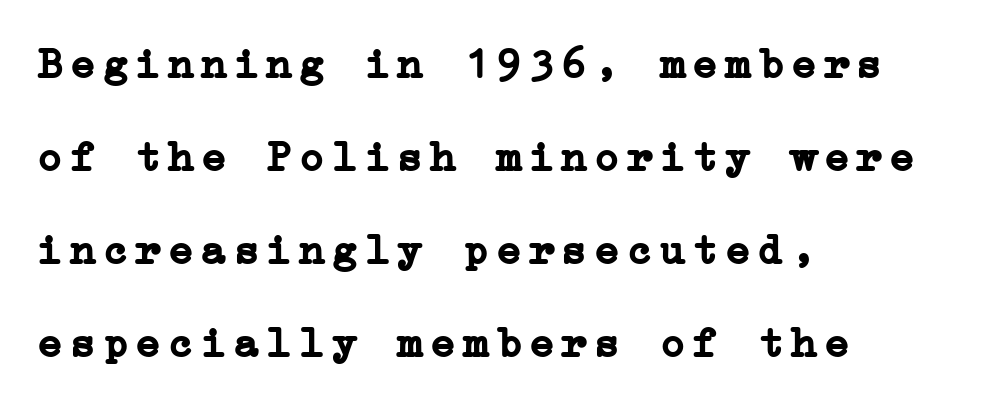
The image shows 43 px semibold serif type, upright; set left-aligned, loose line spacing (2.16x), not underlined; low stroke contrast and a medium x-height.
